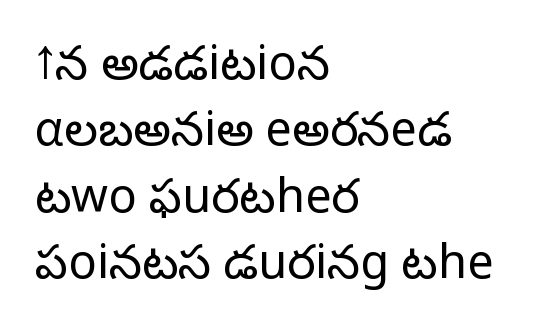
The image shows 47 px light sans-serif type, upright; set left-aligned, normal line spacing (1.41x), normal letter spacing, not underlined; low stroke contrast and a medium x-height.
